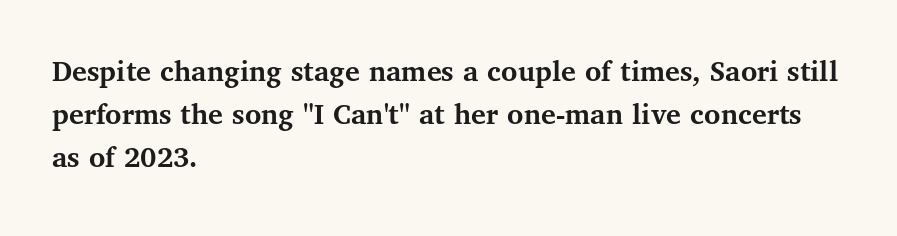
{"serif": "yes", "italic": "no", "bold": "yes", "weight": "semibold", "width": "normal", "stroke_contrast": "medium", "x_height": "medium", "monospaced": "no", "underline": "no", "align": "left", "line_spacing": "normal", "line_spacing_ratio": 1.39, "letter_spacing": "normal", "letter_spacing_em": 0.0, "glyph_px": 31}
